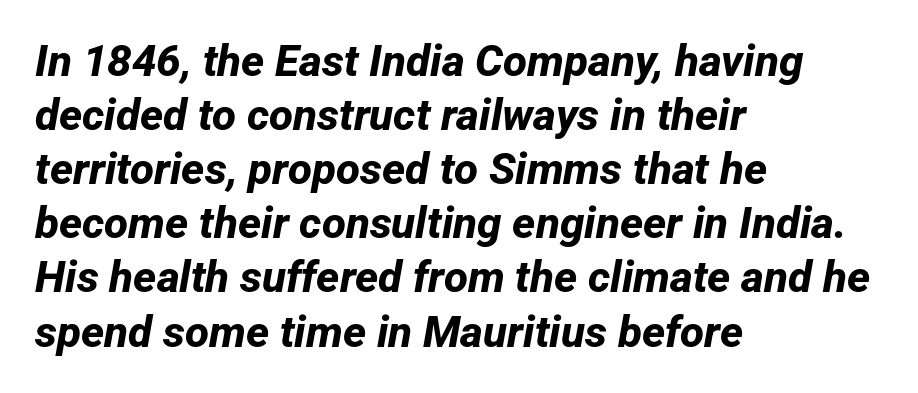
The image shows 44 px bold sans-serif type; set left-aligned, line spacing 1.23x, normal letter spacing, not underlined; low stroke contrast and a medium x-height.
